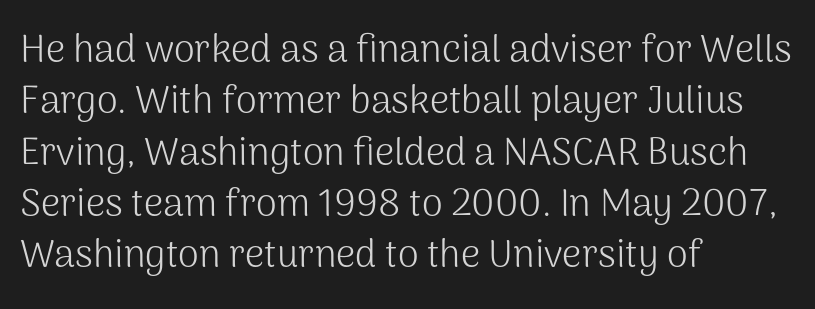
The image shows 38 px light sans-serif type, upright; set left-aligned, normal line spacing (1.35x), normal letter spacing, not underlined; medium stroke contrast and a medium x-height.
